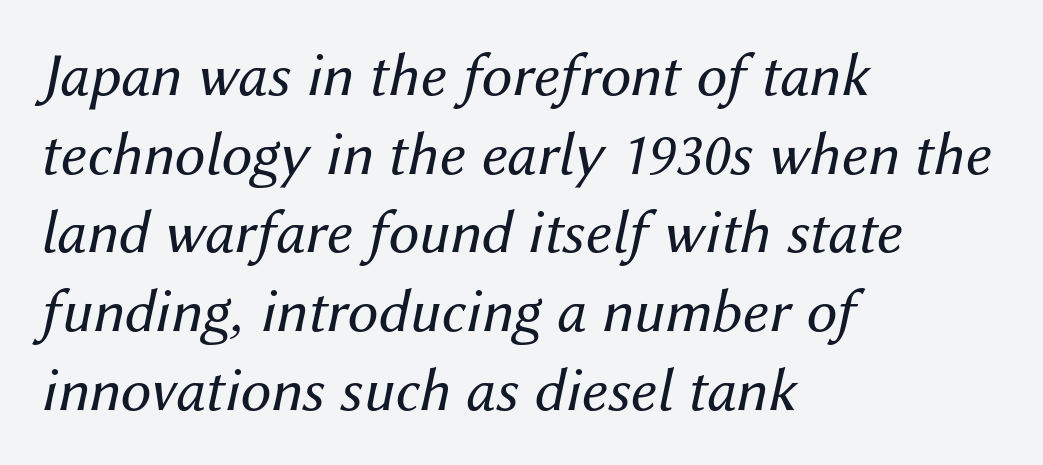
The image shows 62 px regular-weight type, italic (leaning right); set left-aligned, normal line spacing (1.27x), normal letter spacing, not underlined; medium stroke contrast and a medium x-height.
